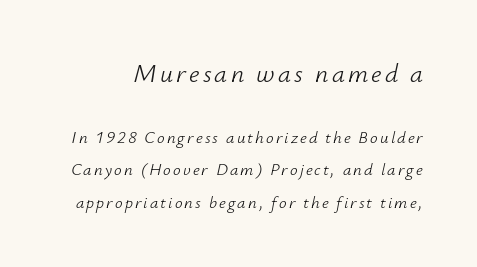
{"italic": "yes", "lean": "right", "slant_degrees": 12, "bold": "no", "underline": "no", "line_spacing": "loose", "line_spacing_ratio": 1.92, "larger_block": "first", "size_ratio": 1.53, "glyph_px": 26}
